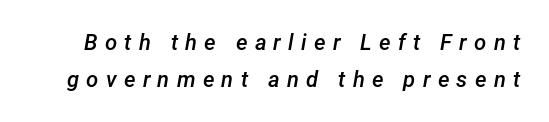
Q: Is the text bold? A: Semi-bold.
Q: Is the text italic (slanted)? A: Yes, it leans right by about 12 degrees.
Q: Is the text underlined? A: No.
Q: Is the spacing between letters normal or unusually wide? A: Unusually wide.
Q: Is the spacing between lines tight, normal or loose? A: Normal.
